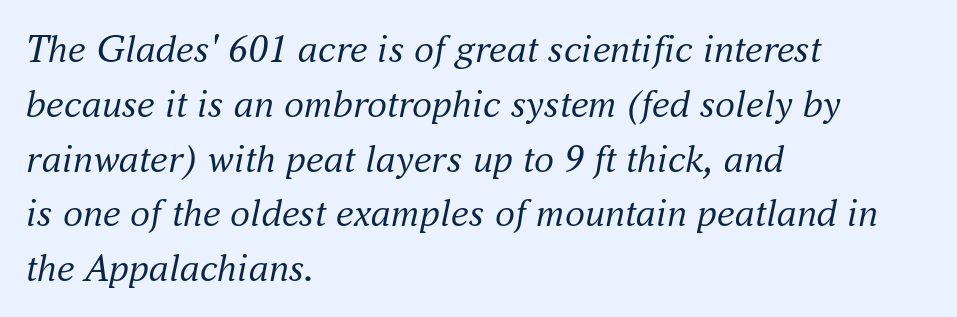
The image shows 40 px regular-weight serif type, italic (leaning right); set left-aligned, normal line spacing (1.37x), normal letter spacing, not underlined; medium stroke contrast and a small x-height.
